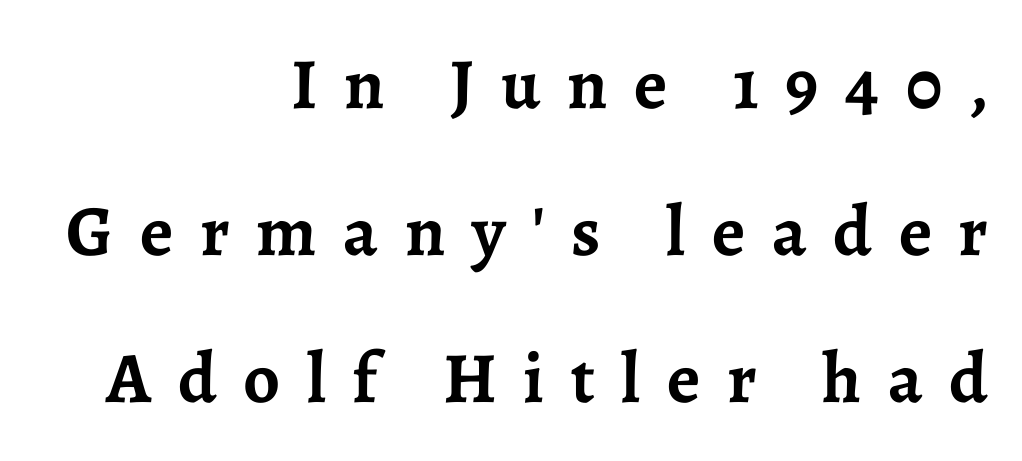
The image shows 72 px semibold serif type, upright; set right-aligned, loose line spacing (2.04x), unusually wide letter spacing (+0.37 em), not underlined; low stroke contrast and a medium x-height.
